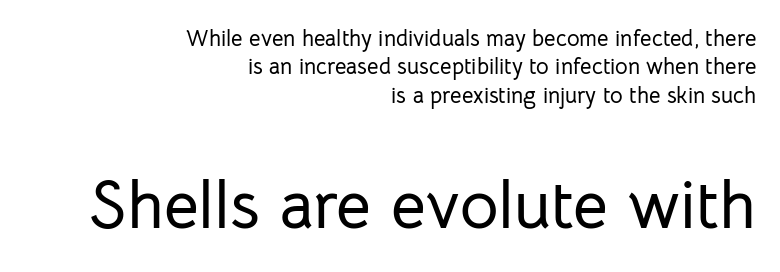
{"serif": "no", "italic": "no", "width": "normal", "stroke_contrast": "low", "x_height": "medium", "monospaced": "no", "underline": "no", "align": "right", "line_spacing": "normal", "line_spacing_ratio": 1.29, "letter_spacing": "normal", "letter_spacing_em": 0.0, "larger_block": "second", "size_ratio": 3.05, "glyph_px": 67}
